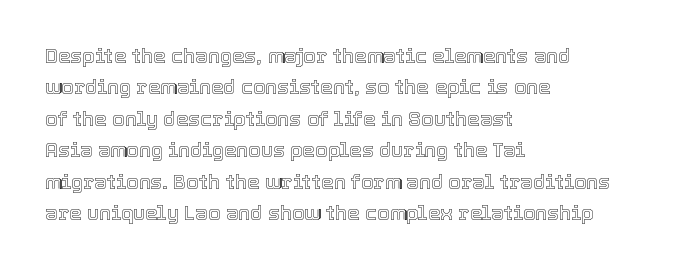
Q: Is the text italic (slanted)? A: No, it is upright.
Q: Is the text underlined? A: No.
Q: How is the paragraph aligned? A: Left-aligned.
Q: Is the spacing between letters normal or unusually wide? A: Normal.
Q: Is the spacing between lines tight, normal or loose? A: Normal.
